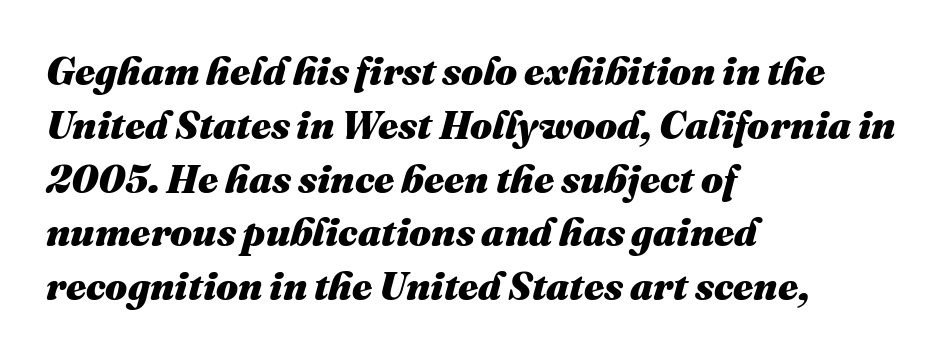
Strong, thick strokes mark this as bold type. No extra tracking has been applied to these lines. All the whitespace from short lines collects on the right. A typesetter would mark this as italic. You could not count columns in this text — the font is proportionally spaced.
